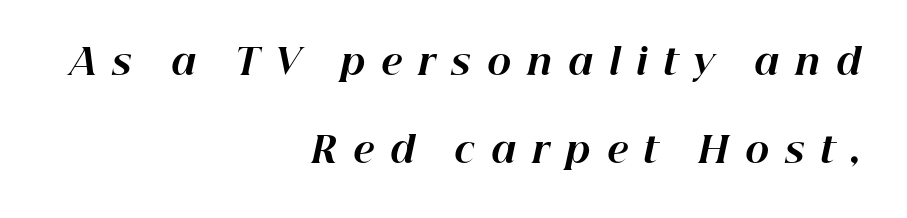
{"italic": "yes", "lean": "right", "slant_degrees": 12, "bold": "yes", "weight": "bold", "width": "normal", "stroke_contrast": "high", "x_height": "medium", "monospaced": "no", "underline": "no", "align": "right", "line_spacing": "loose", "line_spacing_ratio": 2.45, "letter_spacing": "wide", "letter_spacing_em": 0.44, "glyph_px": 36}
